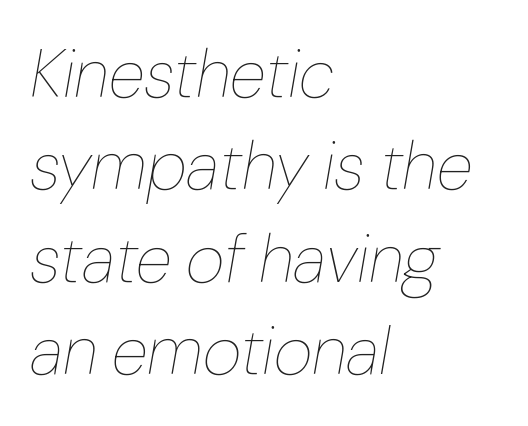
What stands out about the letter spacing? Nothing — it is the standard amount. The setting favours the left margin, as ordinary paragraphs usually do. The weight would be labelled regular, book, light, or lighter still. Descenders are the only things crossing below the line.
